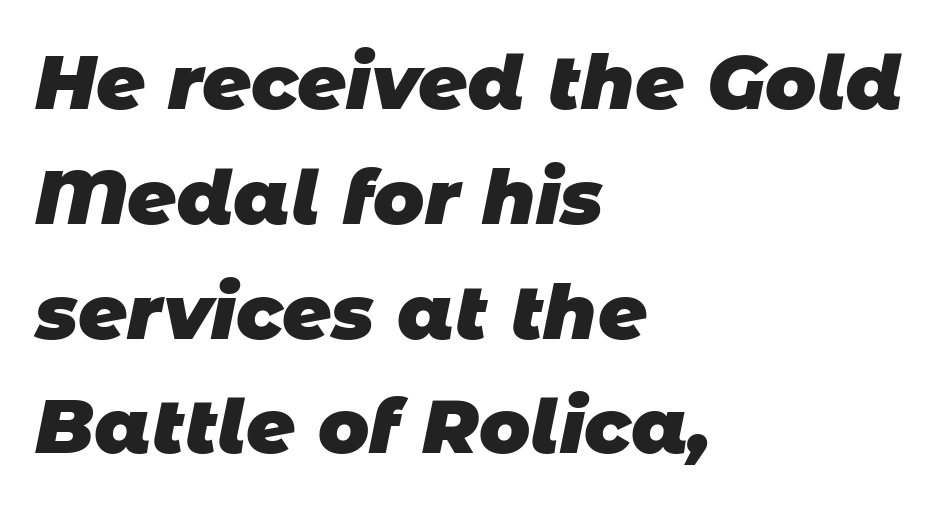
{"serif": "no", "bold": "yes", "weight": "heavy", "width": "normal", "stroke_contrast": "low", "x_height": "large", "monospaced": "no", "underline": "no", "align": "left", "line_spacing": "normal", "line_spacing_ratio": 1.51, "letter_spacing": "normal", "letter_spacing_em": 0.0, "glyph_px": 76}
